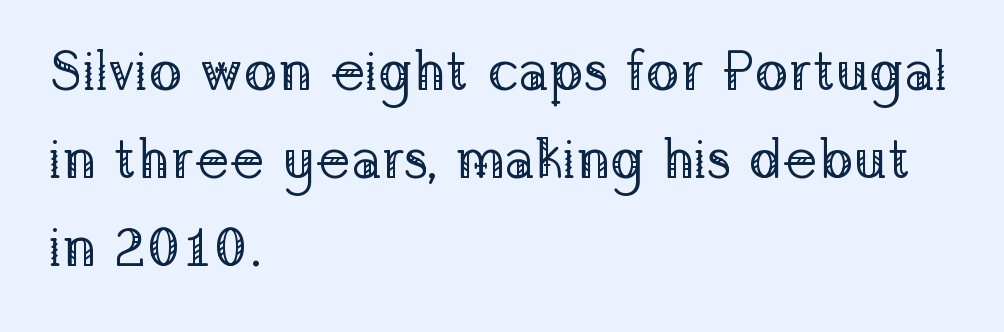
The image shows 56 px regular-weight serif type, upright; set left-aligned, normal line spacing (1.57x), normal letter spacing, not underlined; low stroke contrast and a medium x-height.
